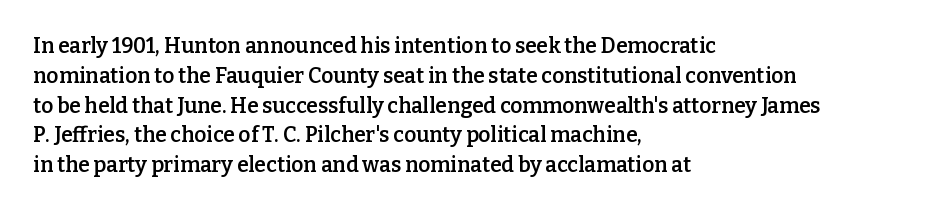
The image shows 21 px text type, upright; set left-aligned, normal line spacing (1.42x), normal letter spacing, not underlined.
